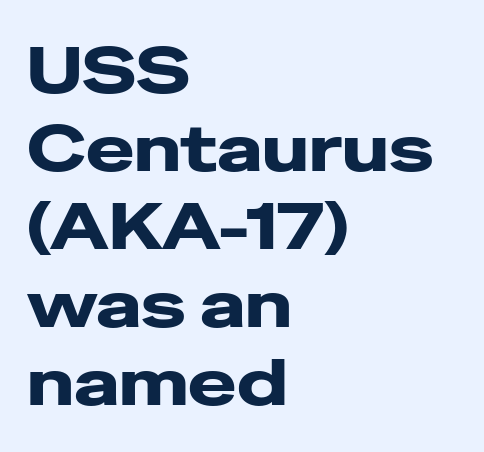
Rendered with straight, roman letterforms. Beneath every word, the page is bare. This is sans-serif lettering, the kind often seen on screens and signage. The type is set solid horizontally, with unmodified tracking. A typesetter would call this proportional, since set widths differ per character.
